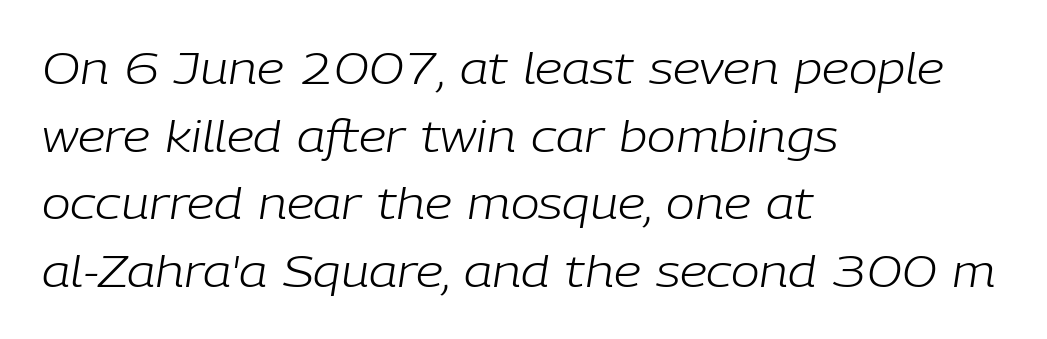
Do the characters align in a grid? No, the font is proportional. Every row of glyphs begins at an identical x-position on the left. The passage shown is not underscored anywhere. In terms of leading, this rendering sits right in the middle. This rendering leaves character spacing at its baseline value.
